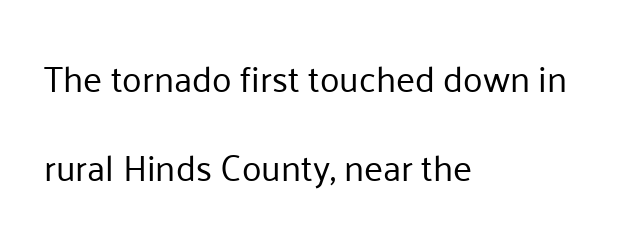
Q: Is the text bold? A: No.
Q: Is the text italic (slanted)? A: No, it is upright.
Q: Is the typeface a serif or a sans-serif typeface? A: Sans-serif.
Q: Is the text underlined? A: No.
Q: How is the paragraph aligned? A: Left-aligned.
Q: Is the spacing between letters normal or unusually wide? A: Normal.
Q: Is the spacing between lines tight, normal or loose? A: Loose.
Q: Width (condensed, normal, or wide)? A: Normal.
Q: Stroke contrast? A: Low.
Q: x-height? A: Medium.
Q: Monospaced? A: No.
